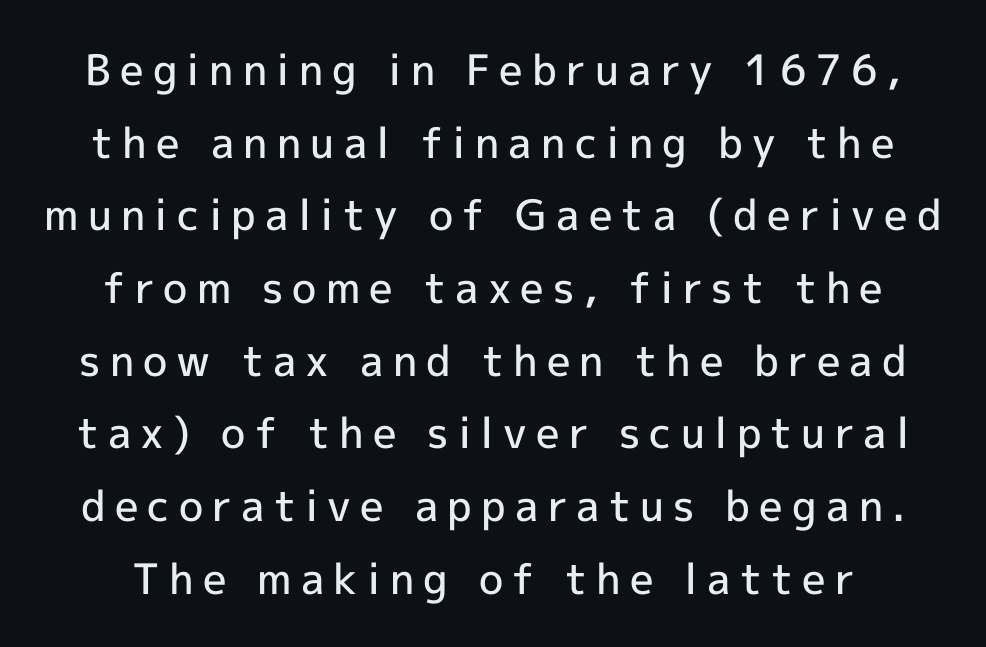
Q: Is the text bold? A: Semi-bold.
Q: Is the text italic (slanted)? A: No, it is upright.
Q: Is the typeface a serif or a sans-serif typeface? A: Sans-serif.
Q: Is the text underlined? A: No.
Q: Is the spacing between letters normal or unusually wide? A: Unusually wide.
Q: Width (condensed, normal, or wide)? A: Normal.
Q: x-height? A: Medium.
Q: Monospaced? A: No.
